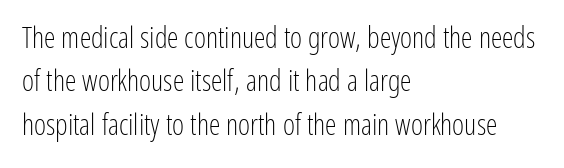
The image shows 29 px light, condensed sans-serif type, upright; set left-aligned, normal line spacing (1.5x), normal letter spacing, not underlined; low stroke contrast and a medium x-height.
